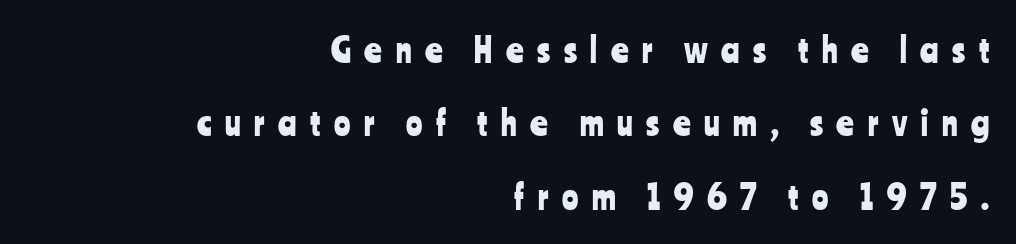
Layout note: lines flush right. You could fit nearly another row in the gap between these rows. This sample has the flowing, uneven cadence of proportional lettering. Honestly, the letter spacing is so wide it's the main thing you notice. A typesetter would mark this as roman, not italic.
